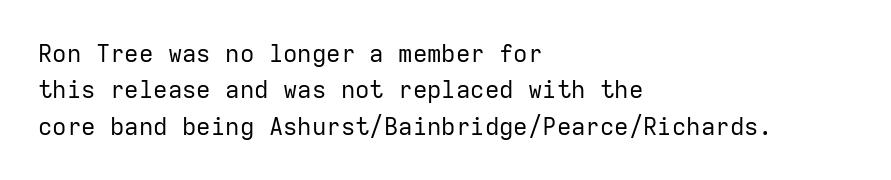
Q: Is the text bold? A: No.
Q: Is the text italic (slanted)? A: No, it is upright.
Q: Is the text underlined? A: No.
Q: How is the paragraph aligned? A: Left-aligned.
Q: Is the spacing between letters normal or unusually wide? A: Normal.
Q: Is the spacing between lines tight, normal or loose? A: Normal.
